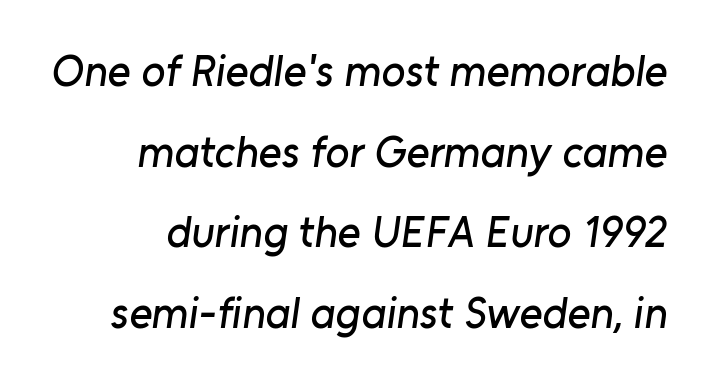
The image shows 44 px sans-serif type; set line spacing 1.83x, normal letter spacing, not underlined; low stroke contrast and a medium x-height.
